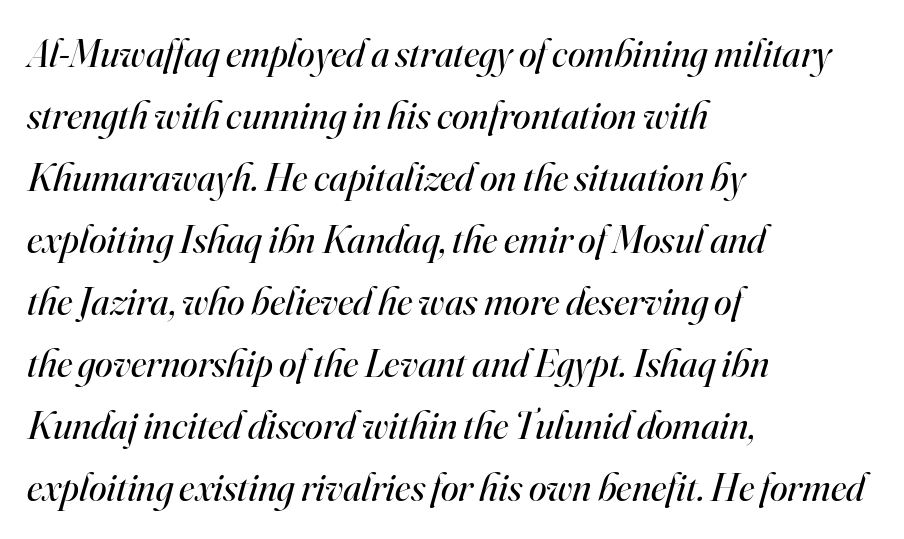
The image shows 40 px regular-weight serif type, italic (leaning right); set left-aligned, normal line spacing (1.55x), normal letter spacing, not underlined; high stroke contrast and a small x-height.
